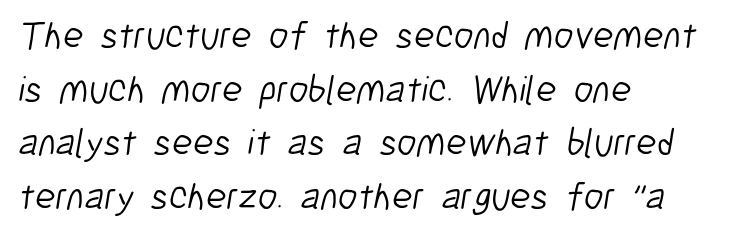
Q: Is the text bold? A: No.
Q: Is the typeface a serif or a sans-serif typeface? A: Sans-serif.
Q: Is the text underlined? A: No.
Q: How is the paragraph aligned? A: Left-aligned.
Q: Is the spacing between letters normal or unusually wide? A: Normal.
Q: Is the spacing between lines tight, normal or loose? A: Normal.
Q: Width (condensed, normal, or wide)? A: Condensed.
Q: Stroke contrast? A: Low.
Q: x-height? A: Medium.
Q: Monospaced? A: No.
